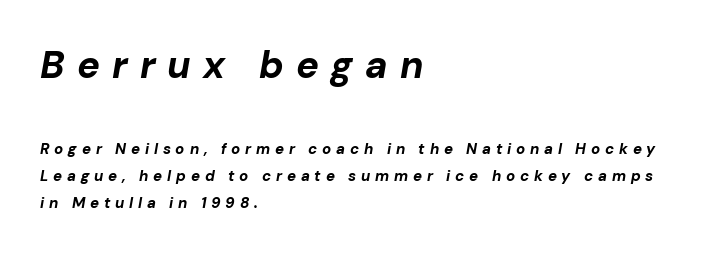
The image shows 38 px bold type, italic (leaning right); set left-aligned, line spacing 1.81x, unusually wide letter spacing (+0.32 em), not underlined; the first (top) block is 2.53x larger; low stroke contrast and a medium x-height.
